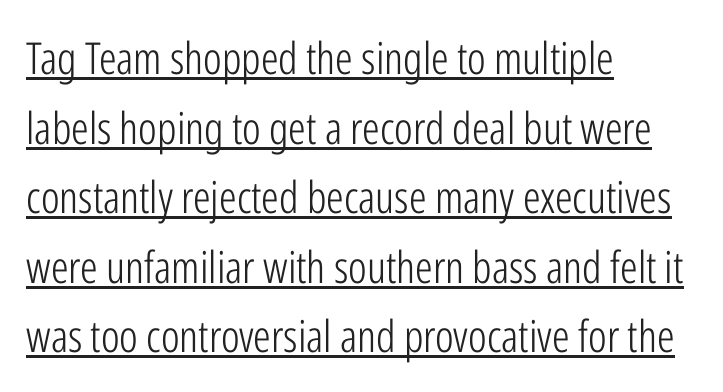
Think of a printed novel: that variable character pitch is what you see here. Nobody touched the tracking dial on this one. The glyphs are accompanied by a horizontal stroke just below them. Look at the bottom of the vertical strokes: they stop flat, with no serifs. Is the block centered? No — it sits flush against the left margin.
